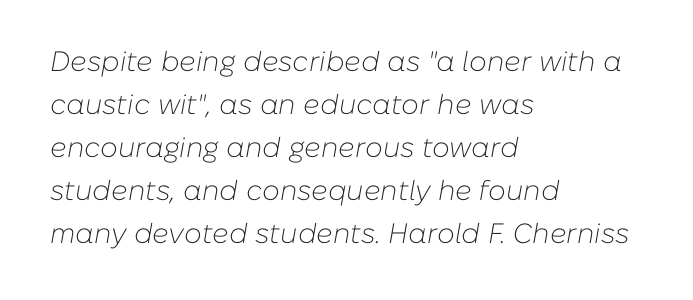
Which margin do the lines hug? The left one — the right edge is uneven. Nothing unusual about the tracking: characters are spaced as the font intends. Proportional: the letters do not fall into vertical columns. Nothing heavy about these letters — not bold at all. Emphasis-style slanted type is in use.
